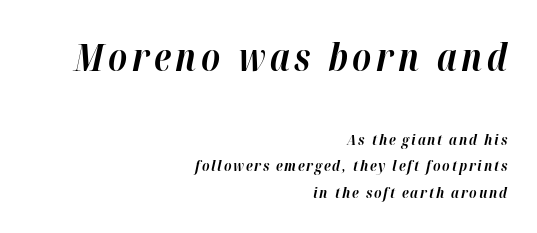
Size hierarchy here favors the leading block over the trailing one. The rendering uses natural spacing where letterforms have individual widths. Would a proofreader flag this as italicized? Yes. All the whitespace from short lines collects on the left. No word sits above an underline. The typesetting leans heavy: a genuine bold.
